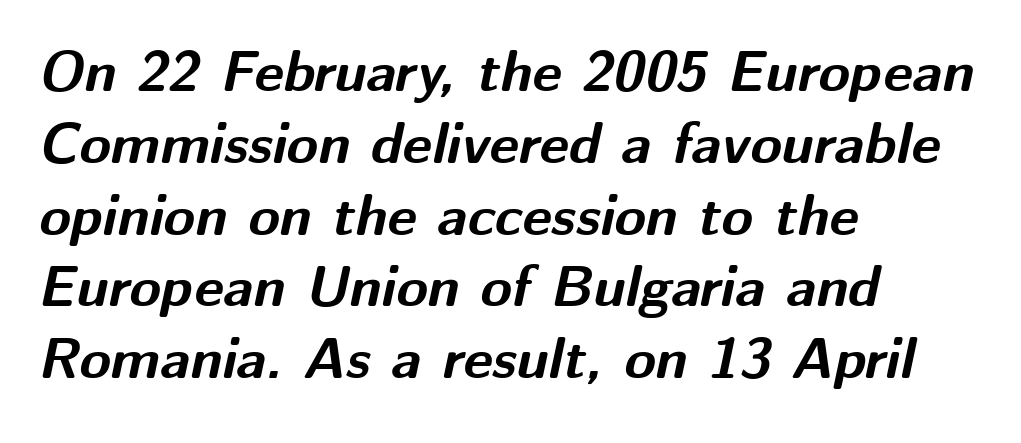
Q: Is the text bold? A: Yes.
Q: Is the text italic (slanted)? A: Yes, it leans right by about 12 degrees.
Q: Is the text underlined? A: No.
Q: How is the paragraph aligned? A: Left-aligned.
Q: Is the spacing between letters normal or unusually wide? A: Normal.
Q: Is the spacing between lines tight, normal or loose? A: Normal.
Q: Width (condensed, normal, or wide)? A: Normal.
Q: Stroke contrast? A: Medium.
Q: x-height? A: Medium.
Q: Monospaced? A: No.
